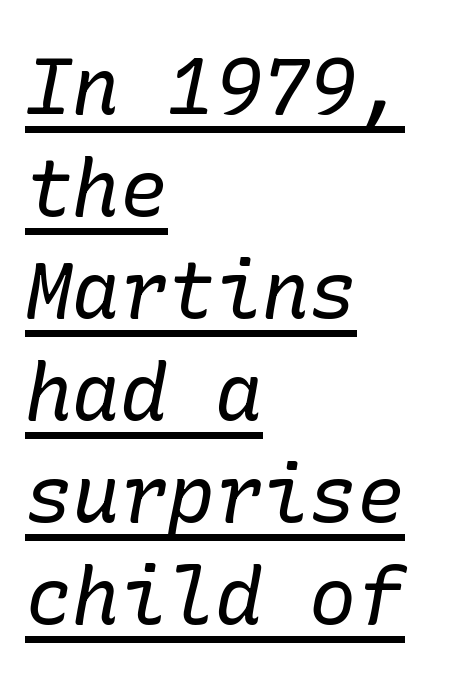
Q: Is the text bold? A: No.
Q: Is the text italic (slanted)? A: Yes, it leans right by about 10 degrees.
Q: Is the typeface a serif or a sans-serif typeface? A: Sans-serif.
Q: Is the text underlined? A: Yes.
Q: How is the paragraph aligned? A: Left-aligned.
Q: Is the spacing between letters normal or unusually wide? A: Normal.
Q: Is the spacing between lines tight, normal or loose? A: Normal.
Q: Width (condensed, normal, or wide)? A: Normal.
Q: Stroke contrast? A: Low.
Q: x-height? A: Medium.
